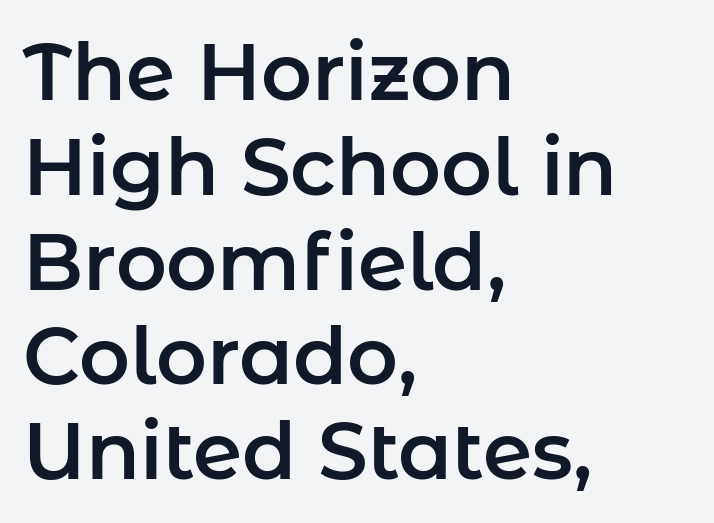
Bare-footed words on every line. A sans-serif font was chosen for this passage. The lines are quadded left. The lettering holds an erect, upright posture throughout. The face used here is proportionally spaced, like ordinary book or web type.
